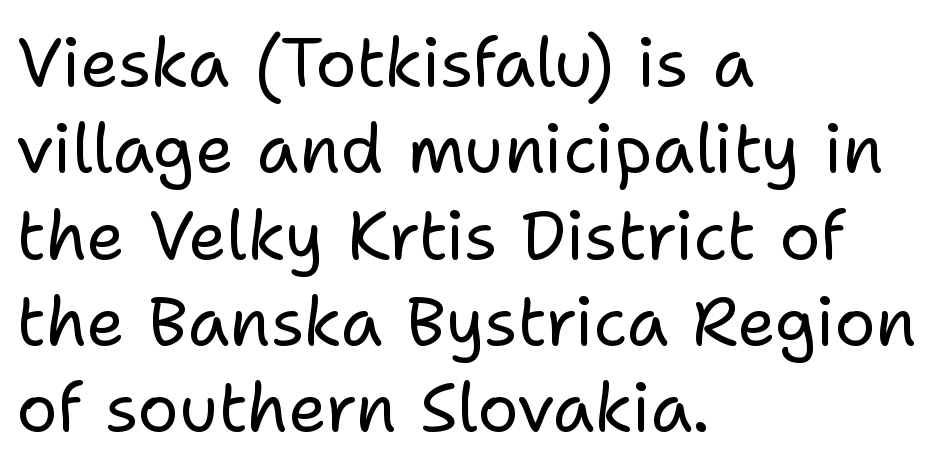
Q: Is the text bold? A: No.
Q: Is the text italic (slanted)? A: No, it is upright.
Q: Is the typeface a serif or a sans-serif typeface? A: Sans-serif.
Q: Is the text underlined? A: No.
Q: How is the paragraph aligned? A: Left-aligned.
Q: Is the spacing between letters normal or unusually wide? A: Normal.
Q: Is the spacing between lines tight, normal or loose? A: Normal.
Q: Width (condensed, normal, or wide)? A: Normal.
Q: Stroke contrast? A: Low.
Q: x-height? A: Medium.
Q: Monospaced? A: No.
